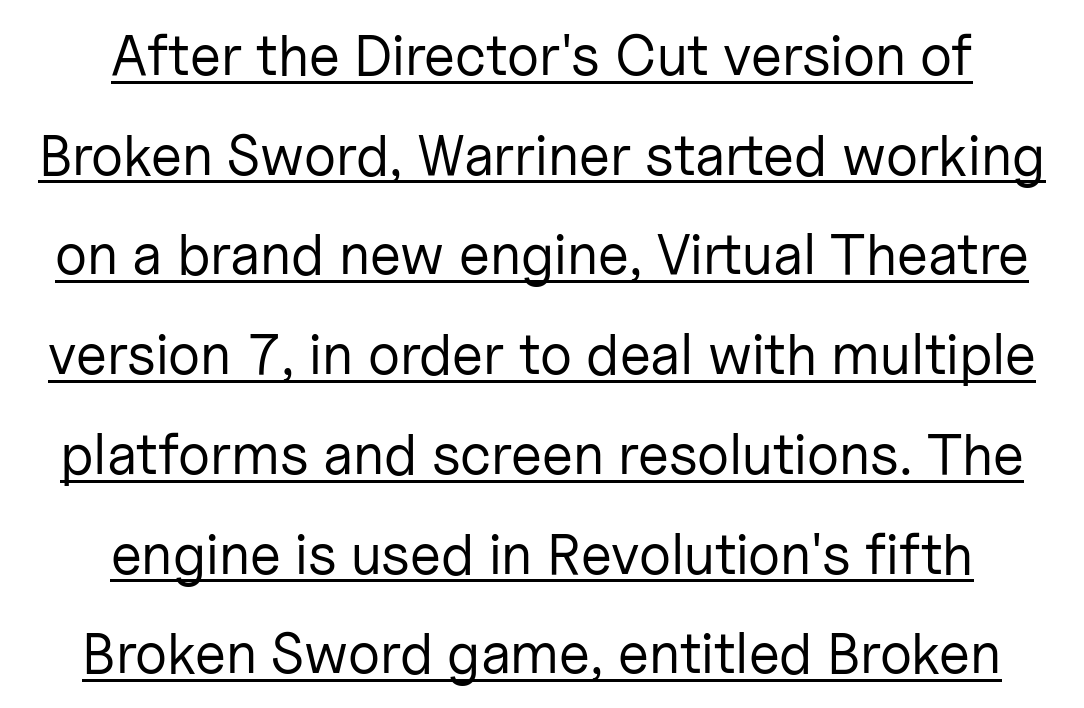
{"serif": "no", "italic": "no", "bold": "no", "weight": "regular", "width": "normal", "stroke_contrast": "low", "x_height": "medium", "monospaced": "no", "underline": "yes", "align": "center", "line_spacing_ratio": 1.75, "letter_spacing": "normal", "letter_spacing_em": 0.0, "glyph_px": 57}
